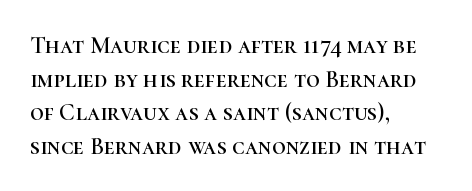
{"italic": "no", "underline": "no", "align": "left", "line_spacing": "normal", "line_spacing_ratio": 1.4, "letter_spacing": "normal", "letter_spacing_em": 0.0, "glyph_px": 24}
